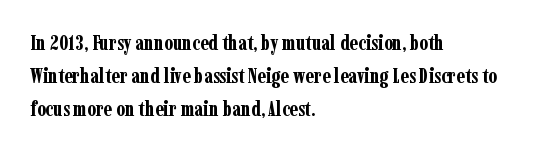
Q: Is the text bold? A: Yes.
Q: Is the text italic (slanted)? A: No, it is upright.
Q: Is the text underlined? A: No.
Q: How is the paragraph aligned? A: Left-aligned.
Q: Is the spacing between letters normal or unusually wide? A: Normal.
Q: Is the spacing between lines tight, normal or loose? A: Normal.
